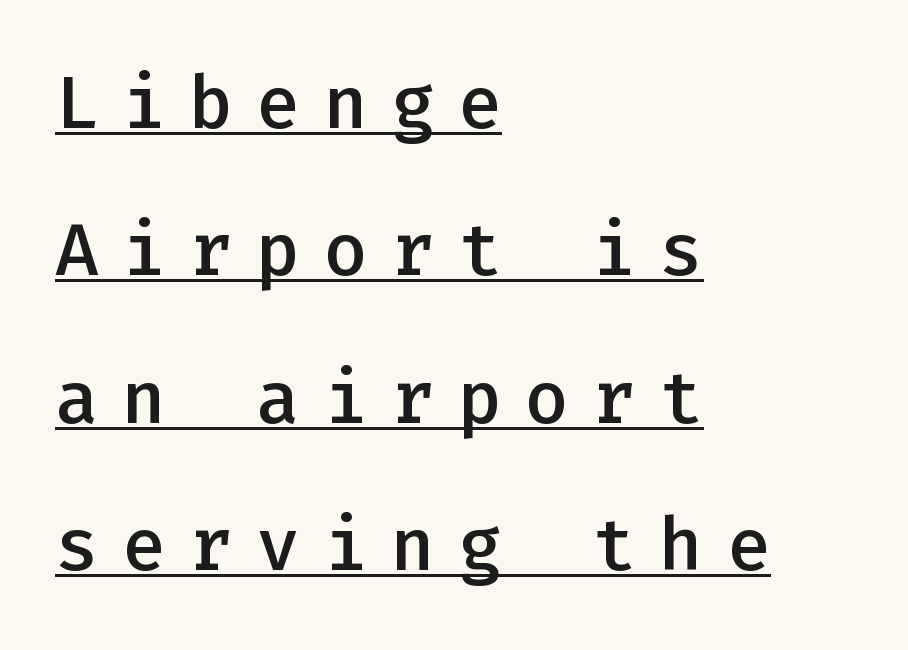
{"serif": "no", "italic": "no", "bold": "semi", "weight": "semibold", "width": "normal", "stroke_contrast": "low", "x_height": "medium", "monospaced": "yes", "underline": "yes", "align": "left", "line_spacing": "loose", "line_spacing_ratio": 2.02, "letter_spacing": "wide", "letter_spacing_em": 0.32, "glyph_px": 73}
